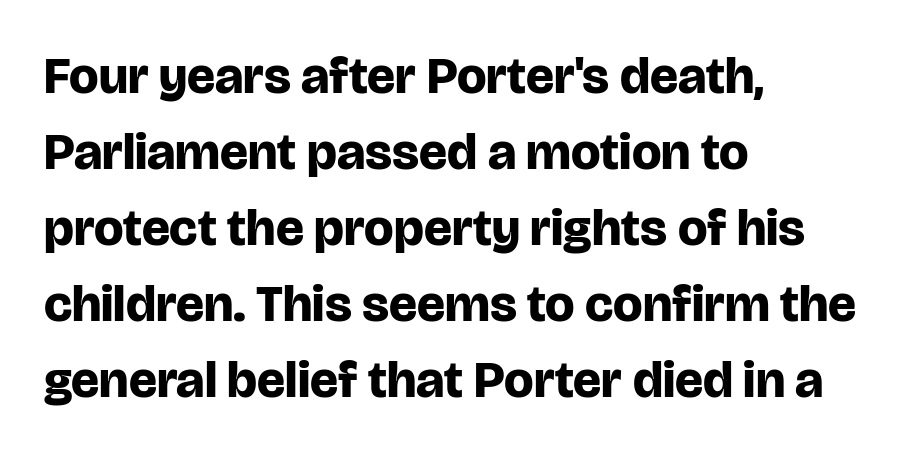
Q: Is the text bold? A: Yes.
Q: Is the text italic (slanted)? A: No, it is upright.
Q: Is the typeface a serif or a sans-serif typeface? A: Sans-serif.
Q: Is the text underlined? A: No.
Q: How is the paragraph aligned? A: Left-aligned.
Q: Is the spacing between letters normal or unusually wide? A: Normal.
Q: Is the spacing between lines tight, normal or loose? A: Normal.
Q: Width (condensed, normal, or wide)? A: Normal.
Q: Stroke contrast? A: Low.
Q: x-height? A: Large.
Q: Monospaced? A: No.
